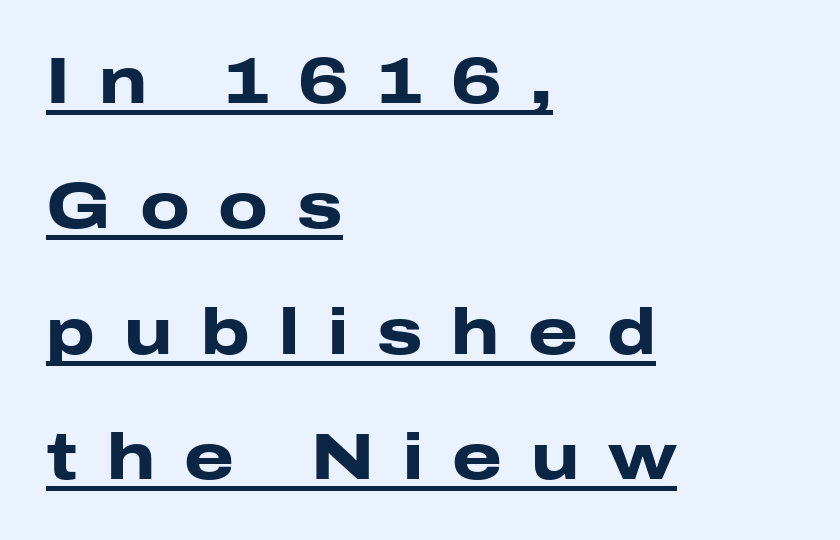
Q: Is the text bold? A: Yes.
Q: Is the text italic (slanted)? A: No, it is upright.
Q: Is the typeface a serif or a sans-serif typeface? A: Sans-serif.
Q: Is the text underlined? A: Yes.
Q: How is the paragraph aligned? A: Left-aligned.
Q: Is the spacing between letters normal or unusually wide? A: Unusually wide.
Q: Is the spacing between lines tight, normal or loose? A: Loose.
Q: Width (condensed, normal, or wide)? A: Wide.
Q: Stroke contrast? A: Low.
Q: x-height? A: Medium.
Q: Monospaced? A: No.
